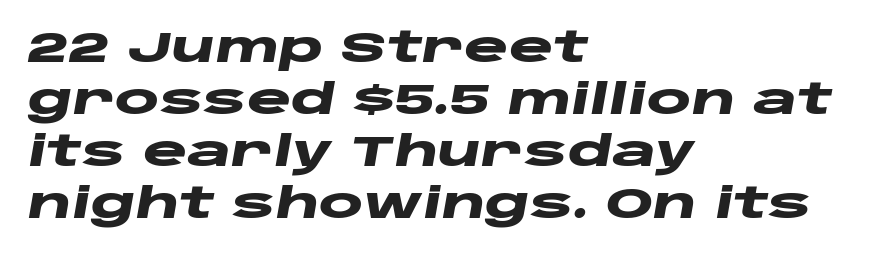
{"italic": "yes", "lean": "right", "slant_degrees": 10, "bold": "yes", "weight": "heavy", "width": "wide", "stroke_contrast": "low", "x_height": "large", "monospaced": "no", "underline": "no", "align": "left", "line_spacing_ratio": 1.24, "letter_spacing": "normal", "letter_spacing_em": 0.0, "glyph_px": 42}
